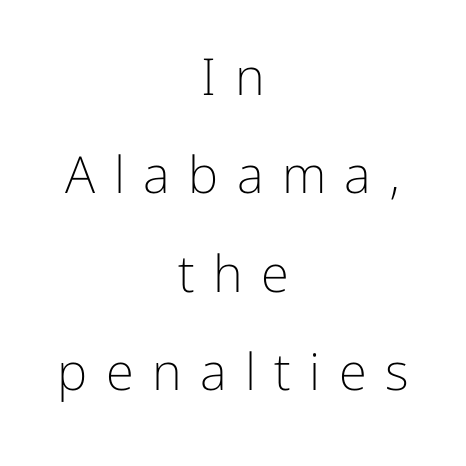
{"serif": "no", "italic": "no", "bold": "no", "weight": "light", "width": "normal", "stroke_contrast": "low", "x_height": "medium", "monospaced": "no", "underline": "no", "align": "center", "line_spacing": "loose", "line_spacing_ratio": 1.93, "letter_spacing": "wide", "letter_spacing_em": 0.36, "glyph_px": 51}
